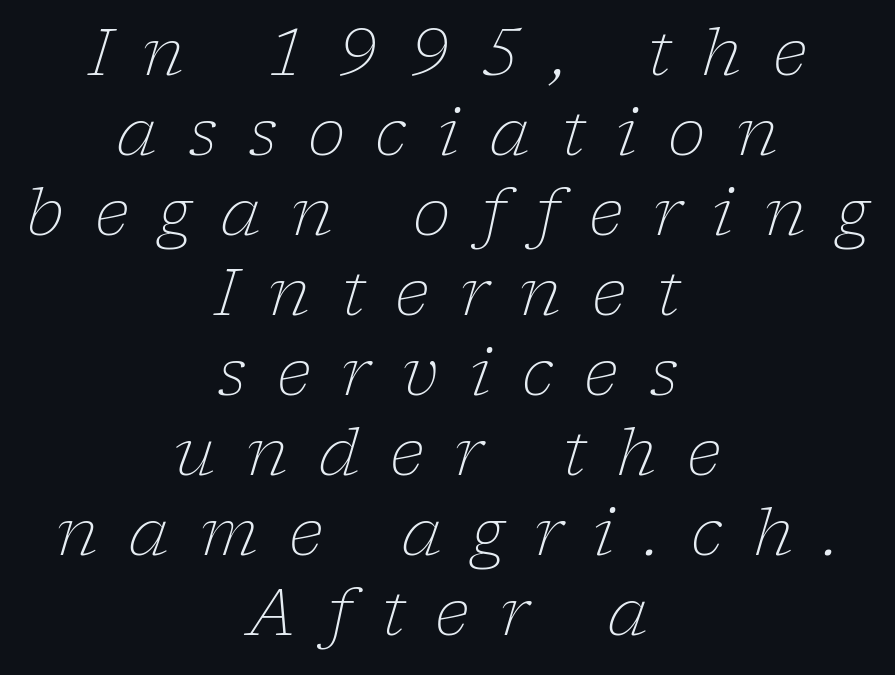
The image shows 64 px light serif type, italic (leaning right); set centered, normal line spacing (1.25x), unusually wide letter spacing (+0.48 em), not underlined; low stroke contrast and a medium x-height.
